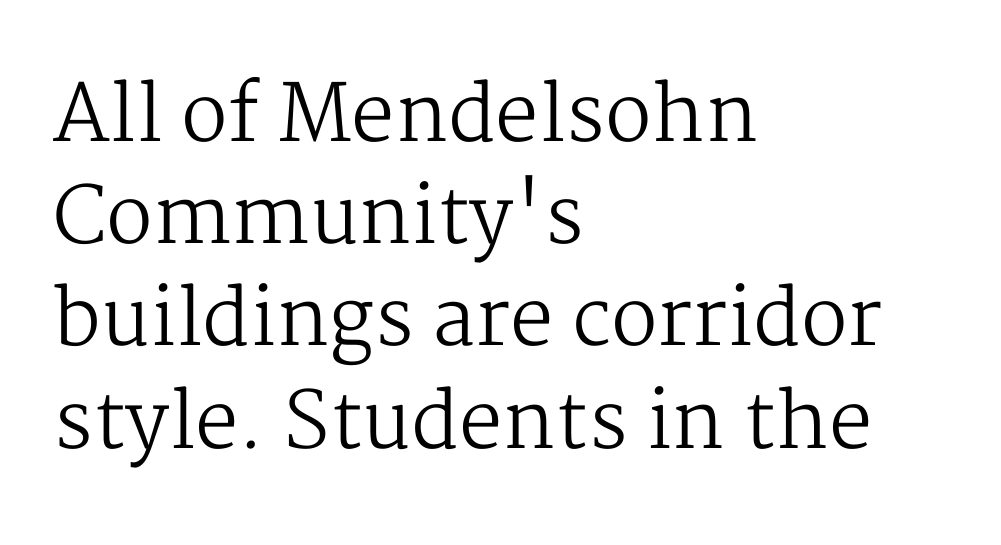
The words here are not underlined. Each letter keeps its own natural width here, so spacing adapts to shape. One-word summary of the alignment: left. How are the letters spaced? Ordinarily, with no added tracking. Vertically, the passage feels balanced, rows spaced as you'd expect. This is roman type, the default non-slanted kind.
